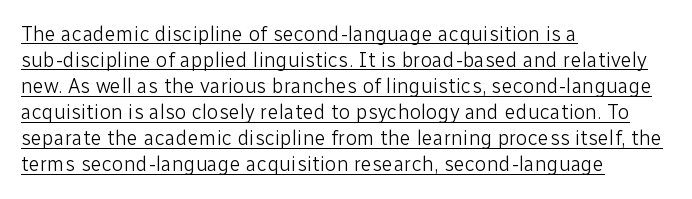
The image shows 21 px text type, upright; set left-aligned, line spacing 1.24x, normal letter spacing, underlined.
